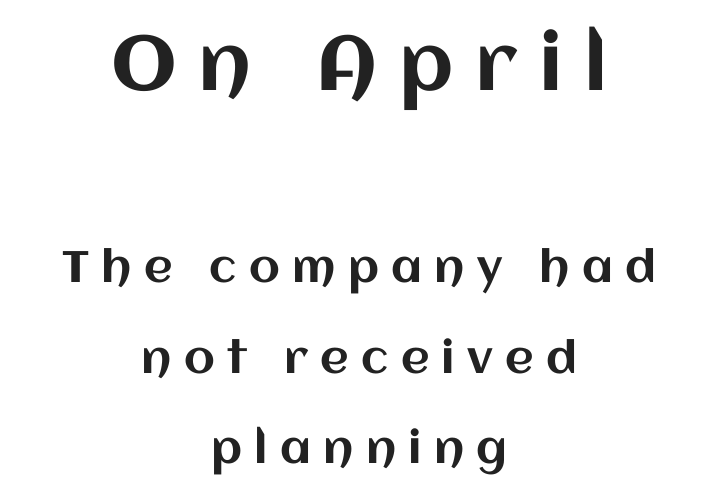
Q: Is the text italic (slanted)? A: No, it is upright.
Q: Is the text underlined? A: No.
Q: How is the paragraph aligned? A: Centered.
Q: Is the spacing between letters normal or unusually wide? A: Unusually wide.
Q: Is the spacing between lines tight, normal or loose? A: Loose.
Q: Which block of text is set in a larger size, the first (top) or the second (bottom)? A: The first (top) one.
Q: Width (condensed, normal, or wide)? A: Normal.
Q: Stroke contrast? A: Medium.
Q: x-height? A: Large.
Q: Monospaced? A: No.
